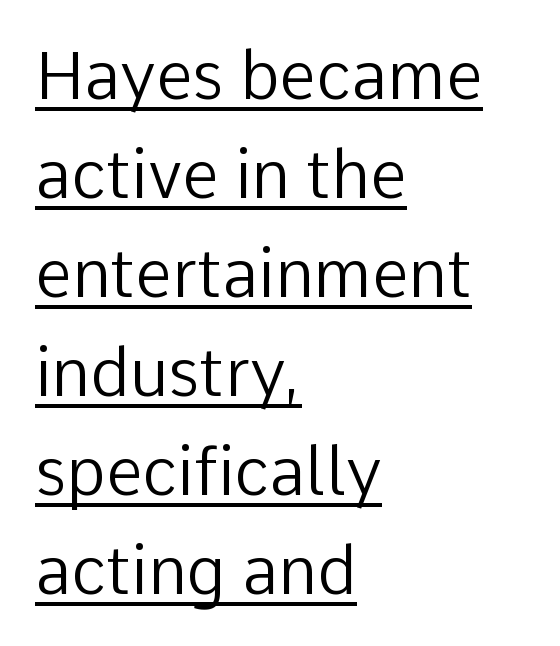
Note the varied advance widths — an 'i' is clearly narrower than an 'm'. Are there feet on the stems? There aren't — it's a sans. The lines sit at an ordinary, default distance from one another. If you drew a line through each stem, it would be perfectly vertical. Check the space under the baseline: a stroke is drawn there.
